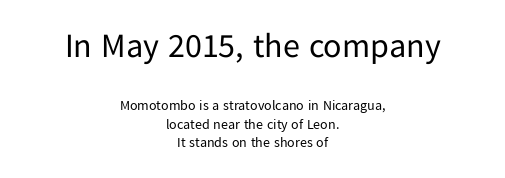
{"serif": "no", "italic": "no", "bold": "no", "weight": "regular", "width": "normal", "stroke_contrast": "low", "x_height": "medium", "monospaced": "no", "underline": "no", "align": "center", "line_spacing": "normal", "line_spacing_ratio": 1.34, "letter_spacing": "normal", "letter_spacing_em": 0.0, "larger_block": "first", "size_ratio": 2.43, "glyph_px": 34}
